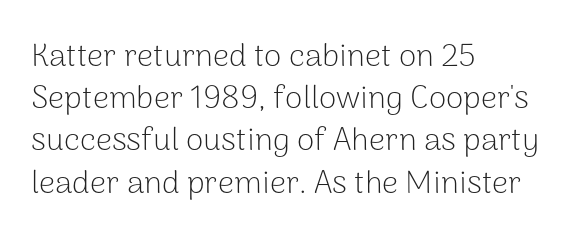
The paragraph shown leans on its left margin. Characters remain perfectly vertical along every line. The passage shown has conventional tracking throughout. Nothing heavy about these letters — not bold at all. These lines are composed in type without serifs. Only glyphs here, with clear space below each row.
